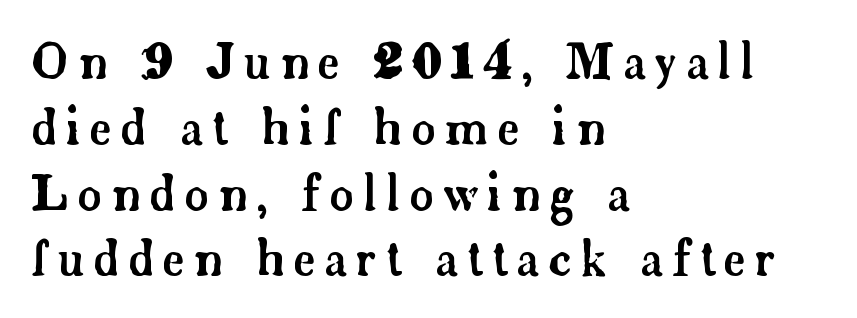
Q: Is the text italic (slanted)? A: No, it is upright.
Q: Is the typeface a serif or a sans-serif typeface? A: Serif.
Q: Is the text underlined? A: No.
Q: How is the paragraph aligned? A: Left-aligned.
Q: Is the spacing between lines tight, normal or loose? A: Normal.
Q: Width (condensed, normal, or wide)? A: Normal.
Q: Stroke contrast? A: Low.
Q: x-height? A: Small.
Q: Monospaced? A: No.
